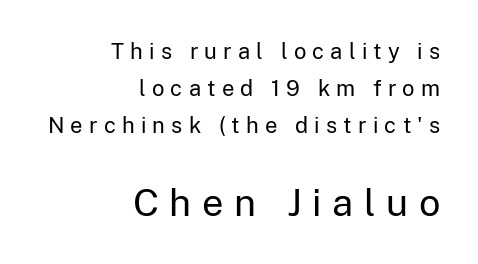
{"serif": "no", "italic": "no", "bold": "no", "weight": "regular", "width": "normal", "stroke_contrast": "low", "x_height": "medium", "monospaced": "no", "underline": "no", "align": "right", "line_spacing": "normal", "line_spacing_ratio": 1.68, "letter_spacing": "wide", "letter_spacing_em": 0.28, "larger_block": "second", "size_ratio": 1.73, "glyph_px": 38}
